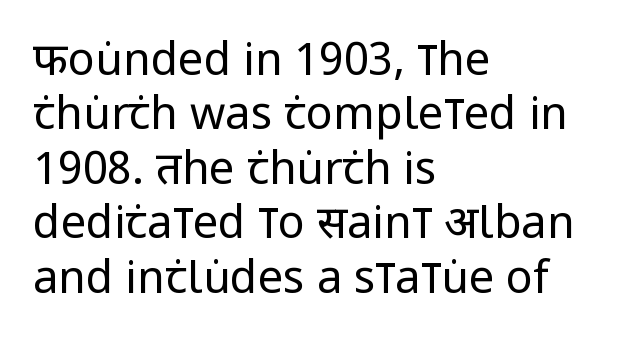
The image shows 45 px regular-weight, condensed sans-serif type, upright; set left-aligned, line spacing 1.21x, normal letter spacing, not underlined; low stroke contrast and a large x-height.
